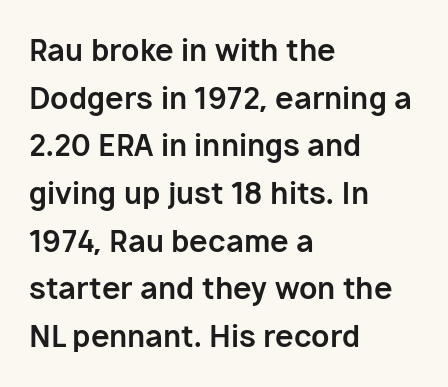
Q: Is the text bold? A: Yes.
Q: Is the text italic (slanted)? A: No, it is upright.
Q: Is the typeface a serif or a sans-serif typeface? A: Sans-serif.
Q: Is the text underlined? A: No.
Q: How is the paragraph aligned? A: Left-aligned.
Q: Is the spacing between letters normal or unusually wide? A: Normal.
Q: Is the spacing between lines tight, normal or loose? A: Normal.
Q: Width (condensed, normal, or wide)? A: Normal.
Q: Stroke contrast? A: Low.
Q: x-height? A: Medium.
Q: Monospaced? A: No.
